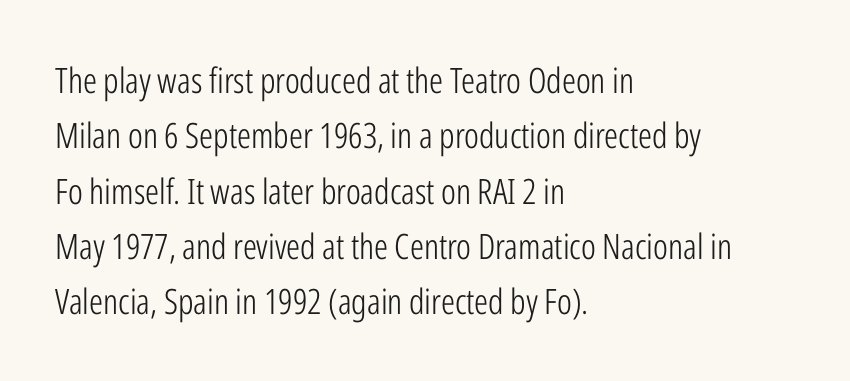
The image shows 35 px light, condensed sans-serif type, upright; set left-aligned, normal line spacing (1.58x), normal letter spacing, not underlined; low stroke contrast and a medium x-height.
